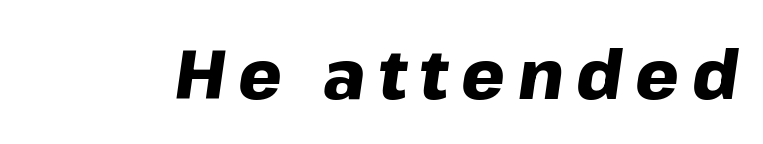
{"italic": "yes", "lean": "right", "slant_degrees": 8, "bold": "yes", "weight": "heavy", "width": "normal", "stroke_contrast": "low", "x_height": "medium", "monospaced": "no", "underline": "no", "glyph_px": 69}
